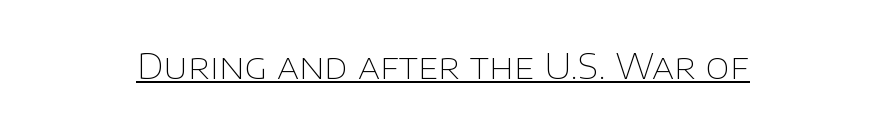
{"serif": "no", "italic": "no", "bold": "no", "weight": "thin", "width": "normal", "stroke_contrast": "low", "x_height": "large", "monospaced": "no", "underline": "yes", "letter_spacing": "normal", "letter_spacing_em": 0.0, "glyph_px": 35}
